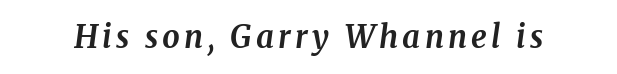
Q: Is the text bold? A: Yes.
Q: Is the text italic (slanted)? A: Yes, it leans right by about 8 degrees.
Q: Is the typeface a serif or a sans-serif typeface? A: Serif.
Q: Is the text underlined? A: No.
Q: Width (condensed, normal, or wide)? A: Normal.
Q: Stroke contrast? A: Medium.
Q: x-height? A: Medium.
Q: Monospaced? A: No.
